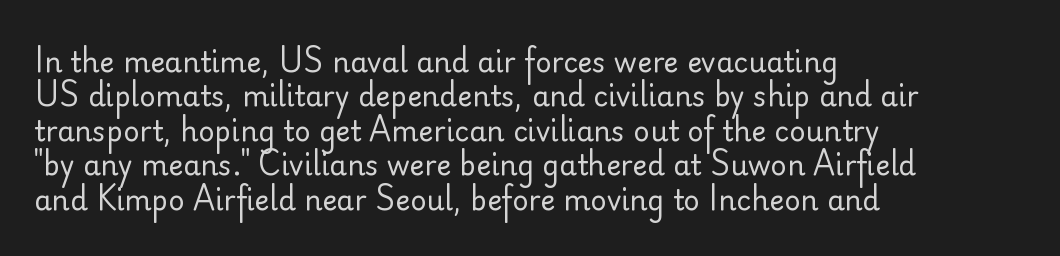
{"serif": "no", "italic": "no", "bold": "no", "weight": "regular", "width": "normal", "stroke_contrast": "low", "x_height": "small", "monospaced": "no", "underline": "no", "align": "left", "line_spacing_ratio": 1.23, "letter_spacing": "normal", "letter_spacing_em": 0.0, "glyph_px": 28}
